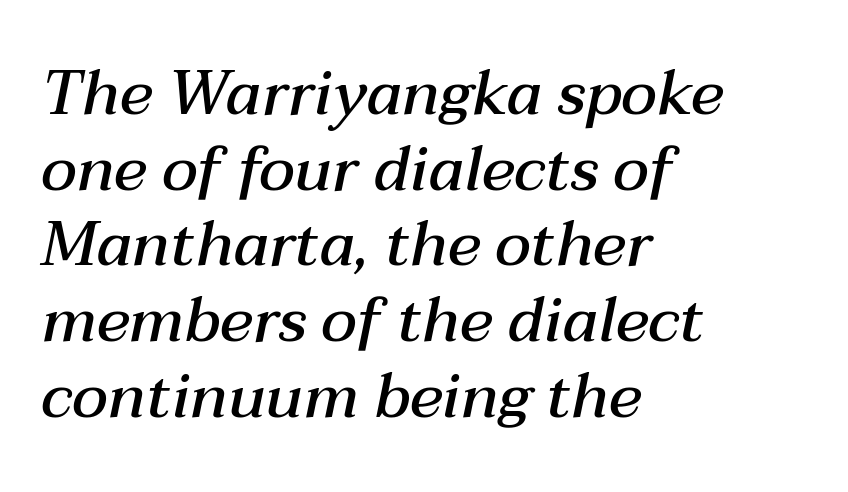
The image shows 62 px semibold type, italic (leaning right); set left-aligned, line spacing 1.22x, normal letter spacing, not underlined; medium stroke contrast and a medium x-height.
